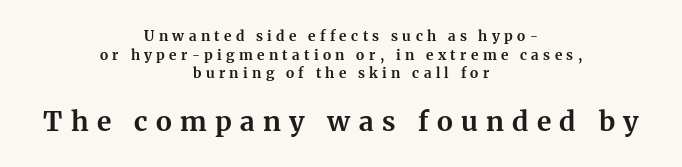
Descenders are the only things crossing below the line. Observe the wide spacing: letters keep a clear distance from each other. One glance says typical: line gaps are just what's usual. Caption: upper text group reduced, lower text group enlarged.
